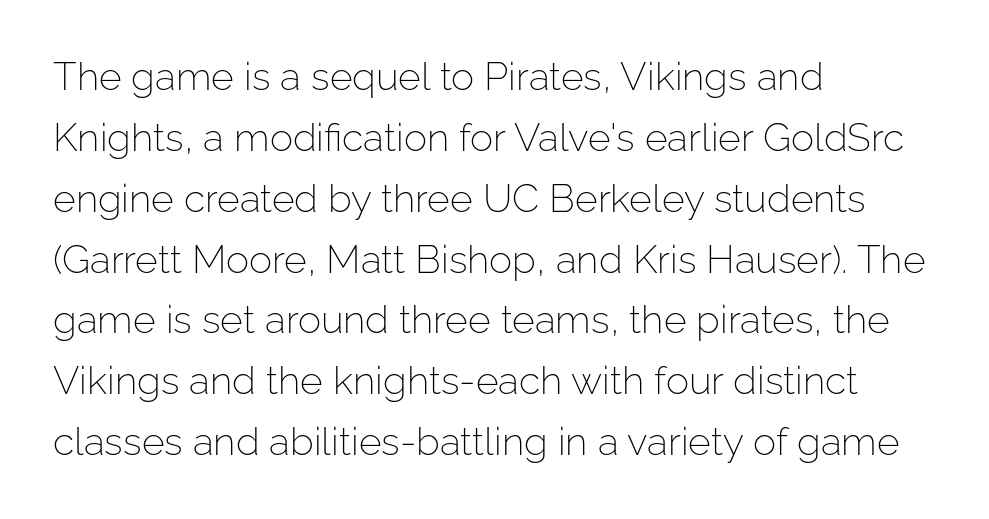
{"serif": "no", "italic": "no", "bold": "no", "weight": "light", "width": "normal", "stroke_contrast": "low", "x_height": "medium", "monospaced": "no", "underline": "no", "align": "left", "line_spacing": "normal", "line_spacing_ratio": 1.56, "letter_spacing": "normal", "letter_spacing_em": 0.0, "glyph_px": 39}
